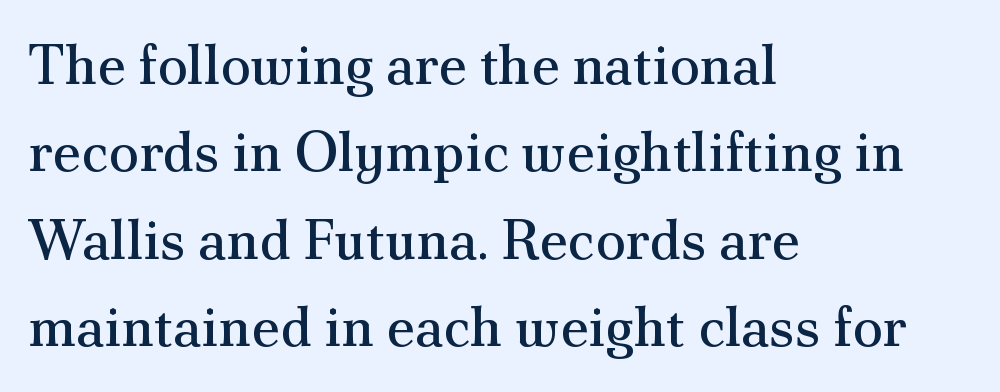
Style check: upright. Nobody drew a line under any word here. Regarding leading, the lines here are spaced in the standard way. Each word holds together tightly as a unit, with standard inter-letter gaps. Is this a heavy cut? Hardly; it is regular or lighter.
